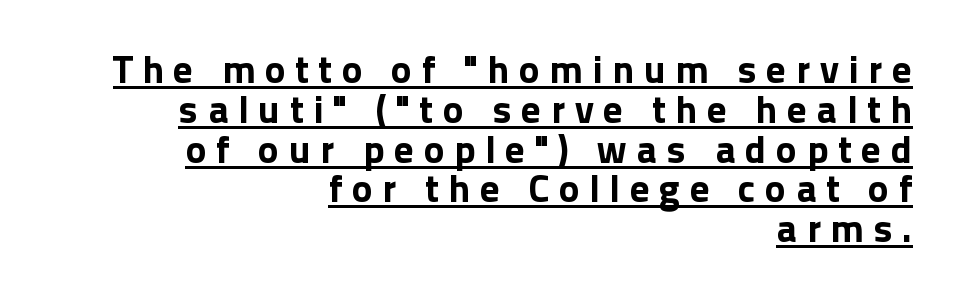
Q: Is the text italic (slanted)? A: No, it is upright.
Q: Is the typeface a serif or a sans-serif typeface? A: Sans-serif.
Q: Is the text underlined? A: Yes.
Q: How is the paragraph aligned? A: Right-aligned.
Q: Is the spacing between letters normal or unusually wide? A: Unusually wide.
Q: Is the spacing between lines tight, normal or loose? A: Tight.
Q: Width (condensed, normal, or wide)? A: Normal.
Q: Stroke contrast? A: Low.
Q: x-height? A: Medium.
Q: Monospaced? A: No.
